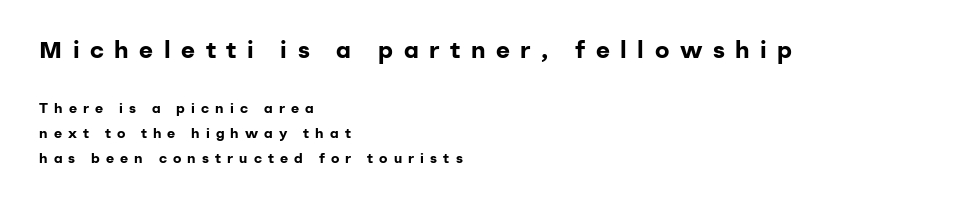
The image shows 24 px bold type, upright; set left-aligned, line spacing 1.81x, unusually wide letter spacing (+0.44 em), not underlined; the first (top) block is 1.71x larger.
